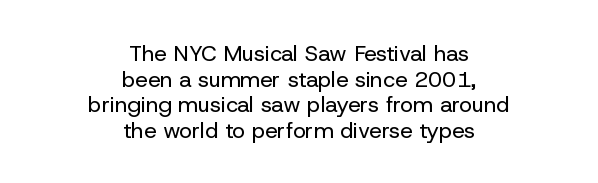
The image shows 22 px text type, upright; set centered, line spacing 1.16x, normal letter spacing, not underlined.
